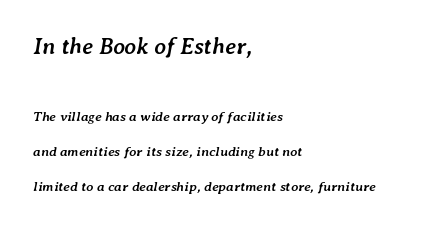
Q: Is the text bold? A: Yes.
Q: Is the text italic (slanted)? A: Yes, it leans right by about 7 degrees.
Q: Is the text underlined? A: No.
Q: How is the paragraph aligned? A: Left-aligned.
Q: Is the spacing between letters normal or unusually wide? A: Normal.
Q: Is the spacing between lines tight, normal or loose? A: Loose.
Q: Which block of text is set in a larger size, the first (top) or the second (bottom)? A: The first (top) one.
